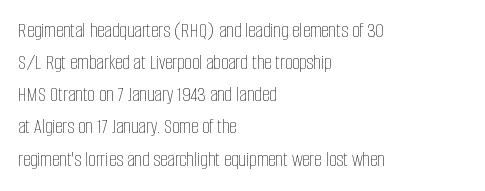
The image shows 21 px text type, upright; set left-aligned, normal line spacing (1.53x), normal letter spacing, not underlined.
